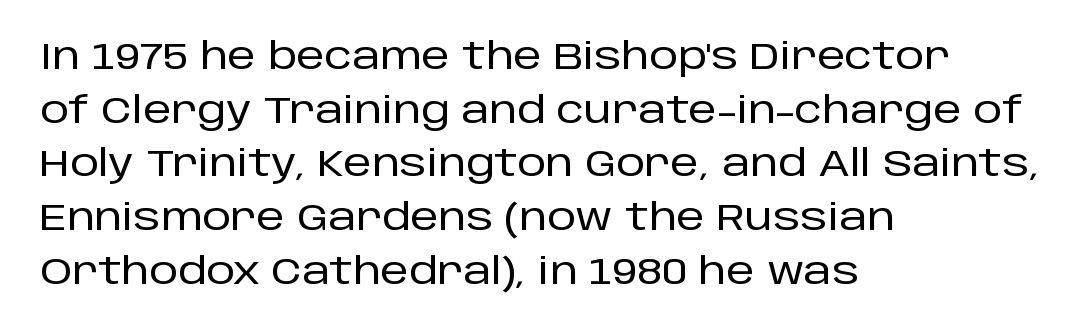
{"serif": "no", "italic": "no", "width": "normal", "stroke_contrast": "low", "x_height": "large", "monospaced": "no", "underline": "no", "align": "left", "line_spacing": "normal", "line_spacing_ratio": 1.49, "letter_spacing": "normal", "letter_spacing_em": 0.0, "glyph_px": 36}
